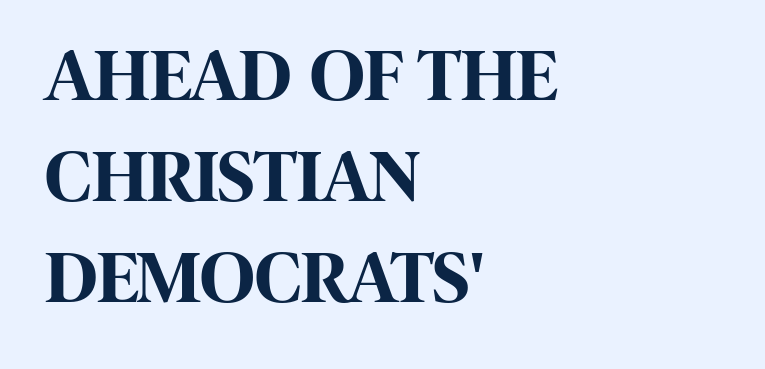
The image shows 75 px bold, condensed sans-serif type, upright; set left-aligned, normal line spacing (1.35x), normal letter spacing, not underlined; high stroke contrast and a large x-height.
